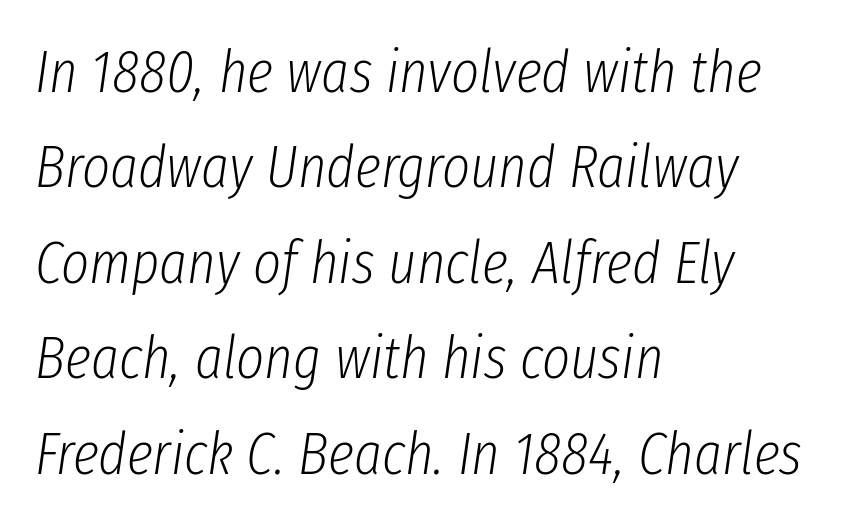
{"italic": "yes", "lean": "right", "slant_degrees": 8, "bold": "no", "weight": "light", "width": "condensed", "stroke_contrast": "low", "x_height": "medium", "monospaced": "no", "underline": "no", "align": "left", "line_spacing": "normal", "line_spacing_ratio": 1.59, "letter_spacing": "normal", "letter_spacing_em": 0.0, "glyph_px": 60}
